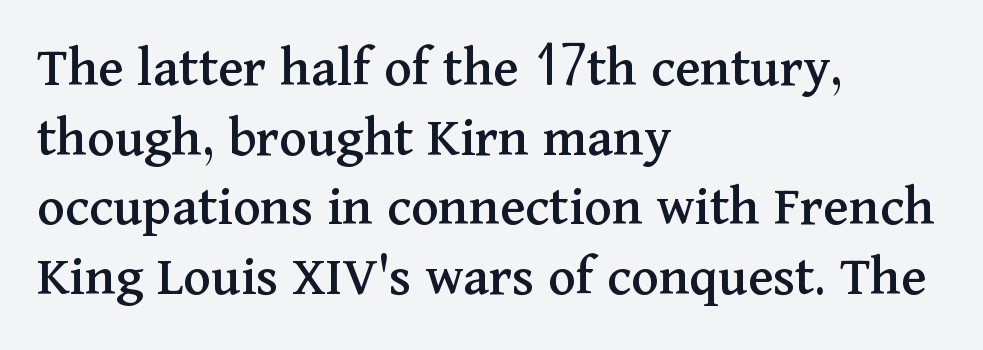
{"serif": "yes", "italic": "no", "width": "normal", "stroke_contrast": "medium", "x_height": "medium", "monospaced": "no", "underline": "no", "align": "left", "line_spacing_ratio": 1.2, "letter_spacing": "normal", "letter_spacing_em": 0.0, "glyph_px": 58}
